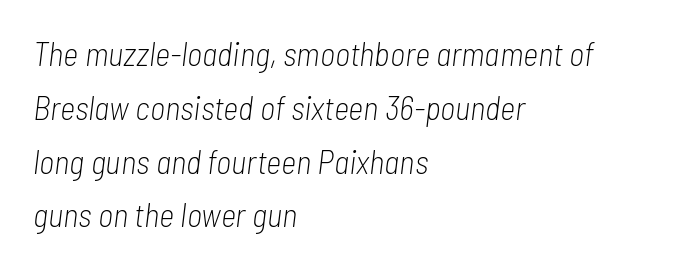
The image shows 33 px light, condensed type, italic (leaning right); set left-aligned, normal line spacing (1.63x), normal letter spacing, not underlined; low stroke contrast and a medium x-height.
